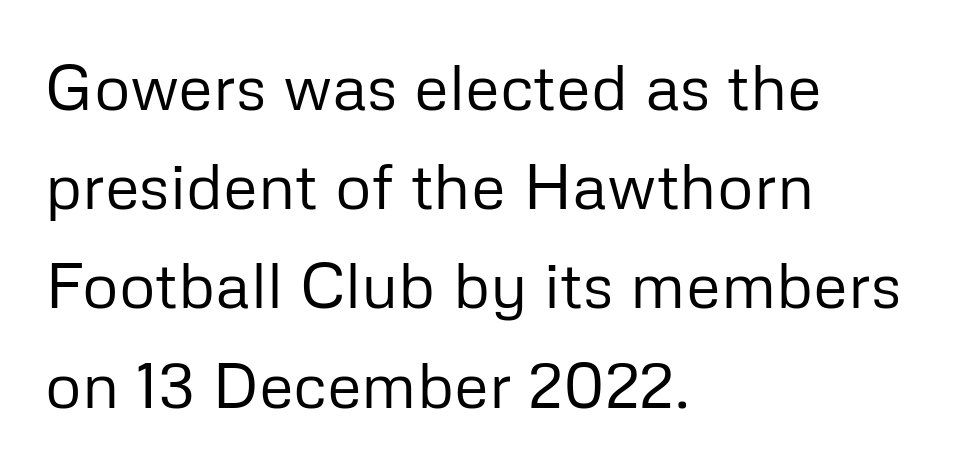
Note the varied advance widths — an 'i' is clearly narrower than an 'm'. Stroke thickness stays within the range of a standard reading face or lighter. Style check: upright. The setting favours the left margin, as ordinary paragraphs usually do.
